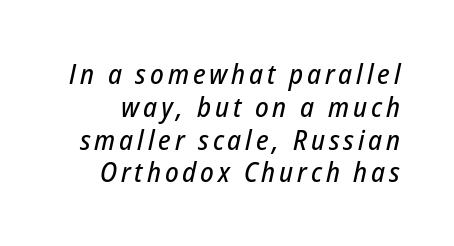
The image shows 28 px condensed type, italic (leaning right); set line spacing 1.17x, not underlined; low stroke contrast and a medium x-height.
